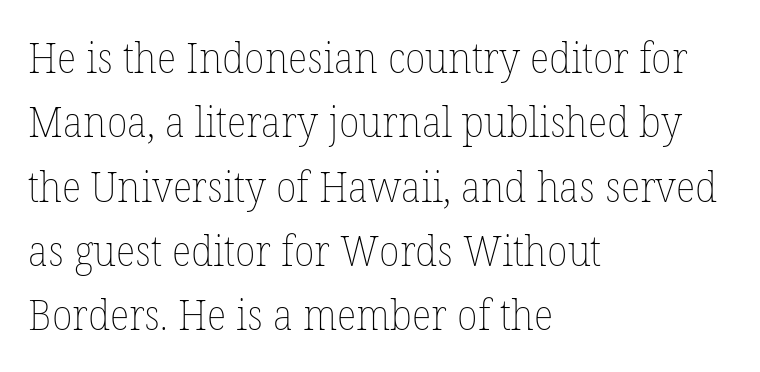
The image shows 42 px thin type, upright; set left-aligned, normal line spacing (1.53x), normal letter spacing, not underlined; low stroke contrast and a medium x-height.
